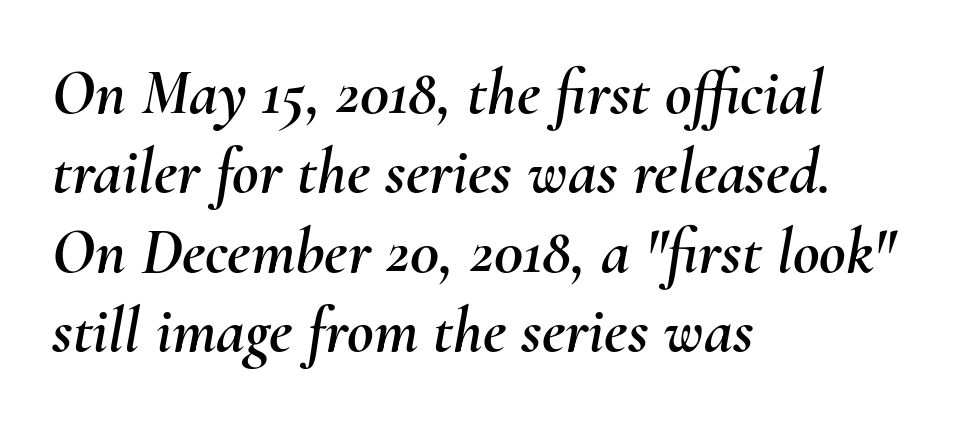
The gap between lines stays unmarked. Line starts are locked; line ends wander. Varying glyph widths throughout — classic text-font behaviour. Letter spacing: default. Style check: oblique.
